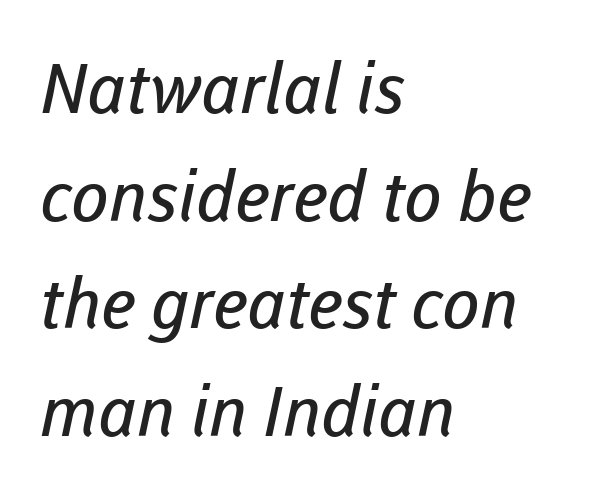
{"serif": "no", "bold": "no", "weight": "regular", "width": "normal", "stroke_contrast": "low", "x_height": "medium", "monospaced": "no", "underline": "no", "align": "left", "line_spacing": "normal", "line_spacing_ratio": 1.56, "letter_spacing": "normal", "letter_spacing_em": 0.0, "glyph_px": 69}
